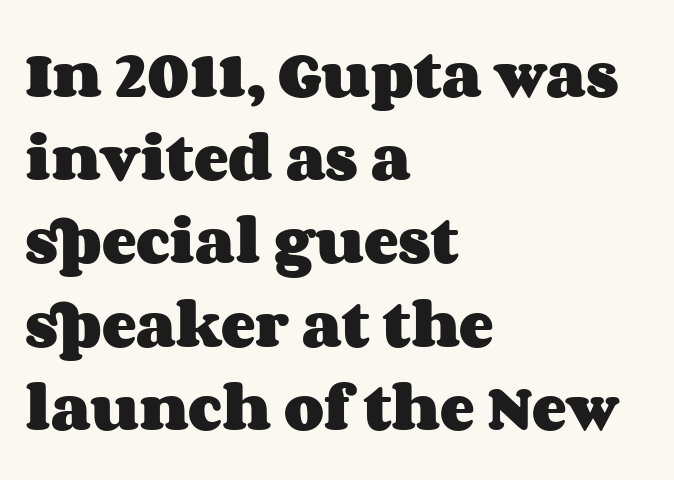
Q: Is the text bold? A: Yes.
Q: Is the text italic (slanted)? A: No, it is upright.
Q: Is the text underlined? A: No.
Q: How is the paragraph aligned? A: Left-aligned.
Q: Is the spacing between letters normal or unusually wide? A: Normal.
Q: Is the spacing between lines tight, normal or loose? A: Normal.
Q: Width (condensed, normal, or wide)? A: Wide.
Q: Stroke contrast? A: Medium.
Q: x-height? A: Large.
Q: Monospaced? A: No.
